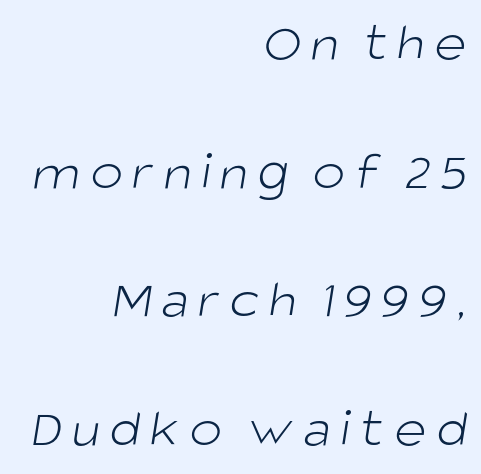
The image shows 55 px light sans-serif type; set right-aligned, loose line spacing (2.34x), not underlined; low stroke contrast and a large x-height.
